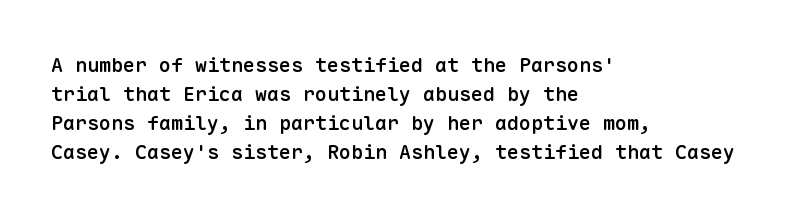
{"italic": "no", "bold": "semi", "underline": "no", "align": "left", "line_spacing": "normal", "line_spacing_ratio": 1.45, "letter_spacing": "normal", "letter_spacing_em": 0.0, "glyph_px": 20}
